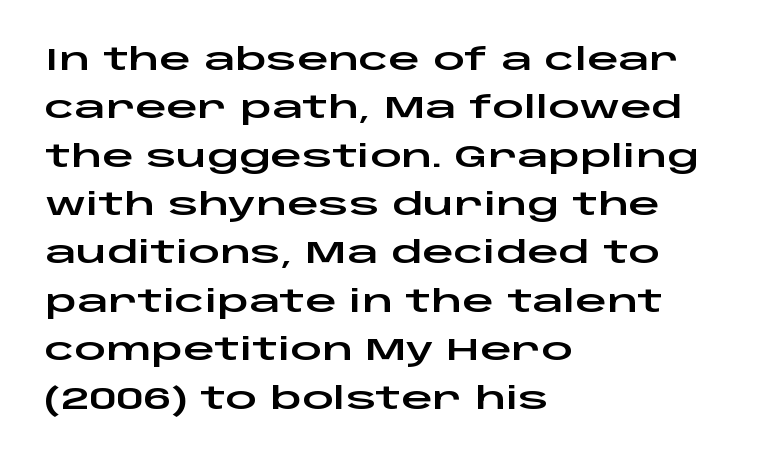
Font category for this specimen: sans-serif. The line texture is even and compact thanks to regular tracking. This rendering features lettering with no underline. A typesetter would call this leading conventional body-copy spacing. The type sits square on the baseline with zero lean. Compared with a centered layout, this one pins lines to the left instead.
